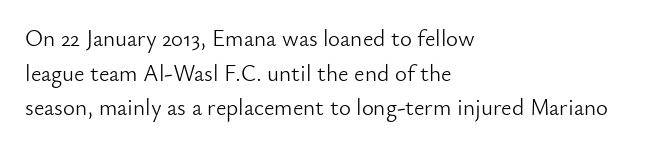
{"italic": "no", "bold": "no", "underline": "no", "align": "left", "line_spacing": "normal", "line_spacing_ratio": 1.51, "letter_spacing": "normal", "letter_spacing_em": 0.0, "glyph_px": 23}
